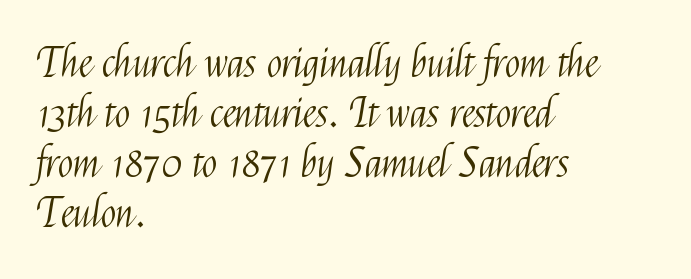
The image shows 41 px light, condensed sans-serif type; set left-aligned, line spacing 1.22x, normal letter spacing, not underlined; medium stroke contrast and a medium x-height.
